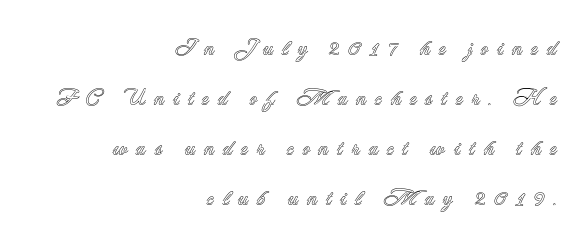
{"underline": "no", "align": "right", "line_spacing": "loose", "line_spacing_ratio": 2.28, "letter_spacing": "wide", "letter_spacing_em": 0.38, "glyph_px": 22}
